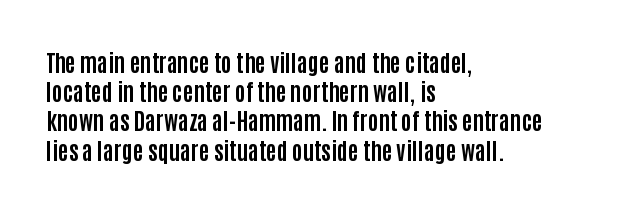
Q: Is the text bold? A: Yes.
Q: Is the text italic (slanted)? A: No, it is upright.
Q: Is the text underlined? A: No.
Q: How is the paragraph aligned? A: Left-aligned.
Q: Is the spacing between letters normal or unusually wide? A: Normal.
Q: Is the spacing between lines tight, normal or loose? A: Normal.
